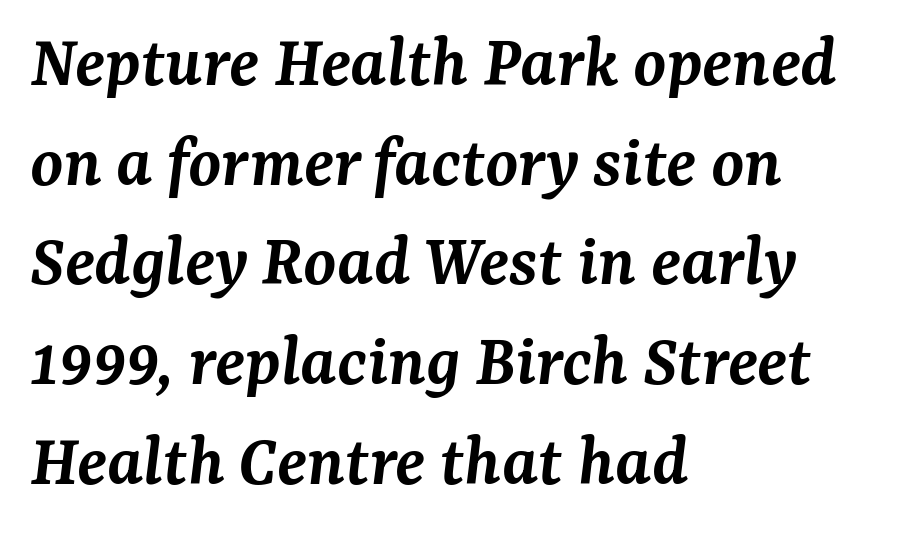
{"serif": "yes", "italic": "yes", "lean": "right", "slant_degrees": 7, "bold": "semi", "weight": "semibold", "width": "normal", "stroke_contrast": "medium", "x_height": "medium", "monospaced": "no", "underline": "no", "align": "left", "line_spacing": "normal", "line_spacing_ratio": 1.33, "letter_spacing": "normal", "letter_spacing_em": 0.0, "glyph_px": 75}
